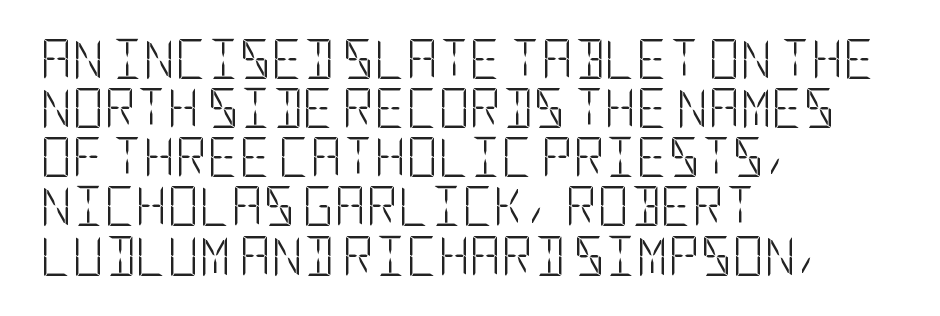
Q: Is the text bold? A: No.
Q: Is the text italic (slanted)? A: No, it is upright.
Q: Is the typeface a serif or a sans-serif typeface? A: Sans-serif.
Q: Is the text underlined? A: No.
Q: How is the paragraph aligned? A: Left-aligned.
Q: Is the spacing between letters normal or unusually wide? A: Normal.
Q: Is the spacing between lines tight, normal or loose? A: Normal.
Q: Width (condensed, normal, or wide)? A: Condensed.
Q: Stroke contrast? A: Low.
Q: x-height? A: Large.
